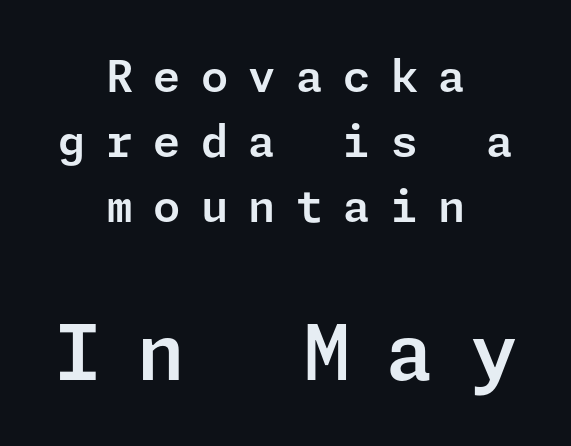
Q: Is the text italic (slanted)? A: No, it is upright.
Q: Is the typeface a serif or a sans-serif typeface? A: Sans-serif.
Q: Is the text underlined? A: No.
Q: How is the paragraph aligned? A: Centered.
Q: Is the spacing between letters normal or unusually wide? A: Unusually wide.
Q: Is the spacing between lines tight, normal or loose? A: Normal.
Q: Which block of text is set in a larger size, the first (top) or the second (bottom)? A: The second (bottom) one.
Q: Width (condensed, normal, or wide)? A: Normal.
Q: Stroke contrast? A: Low.
Q: x-height? A: Medium.
